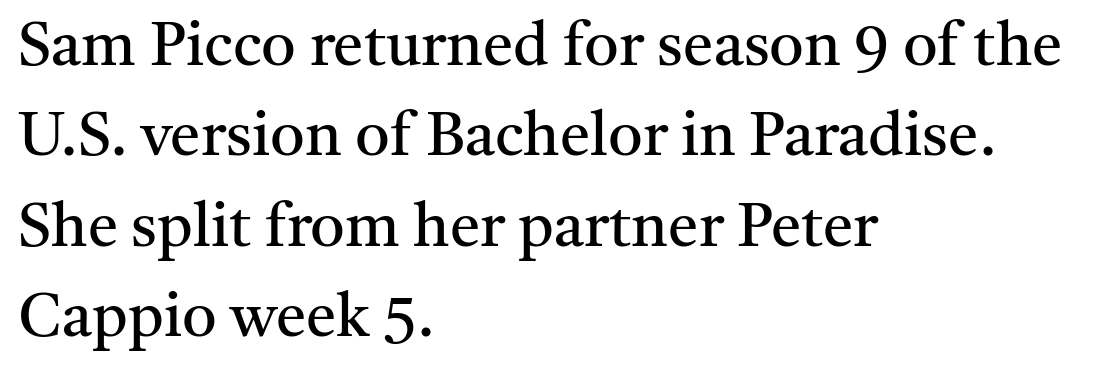
This reads as an unemphasized weight, regular at the heaviest. Observe the ordinary spacing: letters are neighbours, not strangers. The text block is weighted toward the left margin, trailing off unevenly rightward. Does the lettering tilt? It doesn't — this is upright. The characters display serif detailing at their extremities.
